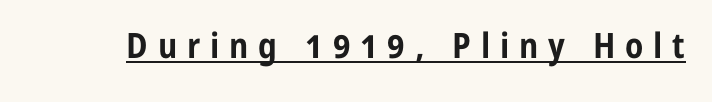
The image shows 35 px bold, condensed sans-serif type, upright; set unusually wide letter spacing (+0.28 em), underlined; low stroke contrast and a medium x-height.
